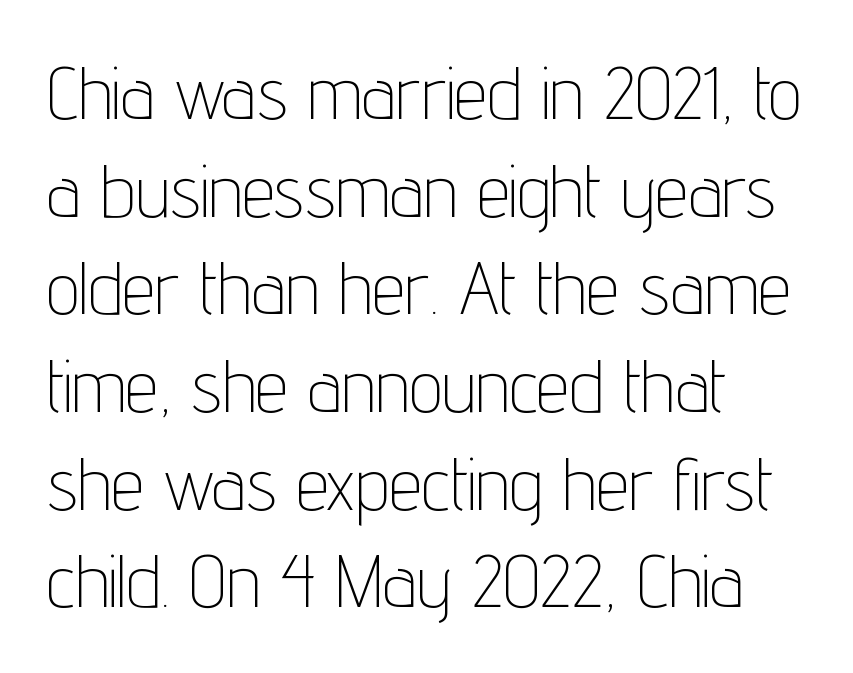
The image shows 74 px thin, condensed sans-serif type, upright; set left-aligned, normal line spacing (1.32x), normal letter spacing, not underlined; low stroke contrast and a medium x-height.
